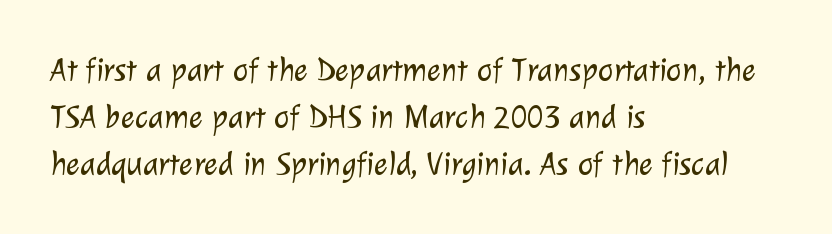
{"serif": "no", "bold": "no", "weight": "light", "width": "normal", "stroke_contrast": "low", "x_height": "medium", "monospaced": "no", "underline": "no", "align": "left", "line_spacing": "normal", "line_spacing_ratio": 1.42, "letter_spacing": "normal", "letter_spacing_em": 0.0, "glyph_px": 33}
